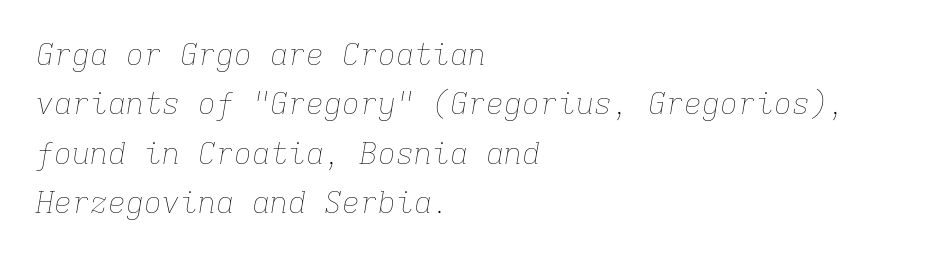
The image shows 30 px thin type, italic (leaning right), monospaced; set left-aligned, normal line spacing (1.65x), normal letter spacing, not underlined; low stroke contrast and a medium x-height.
